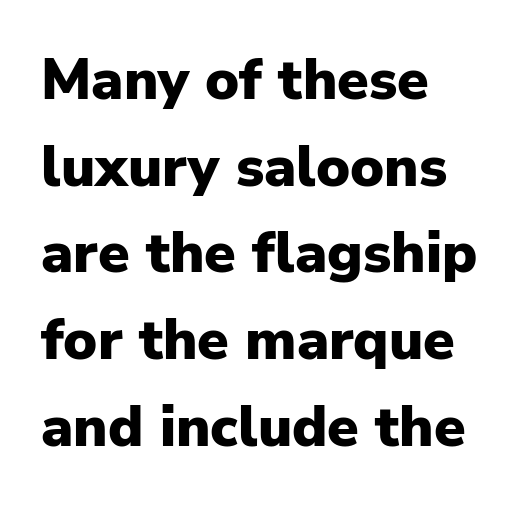
The glyphs have the mass of a bold cut. Words float on clear page, feet unadorned. Is there much room between lines? A standard amount, neither cramped nor airy. A roman cut, with each character standing at attention. Varying glyph widths throughout — classic text-font behaviour. Type style note: lacks serifs.
